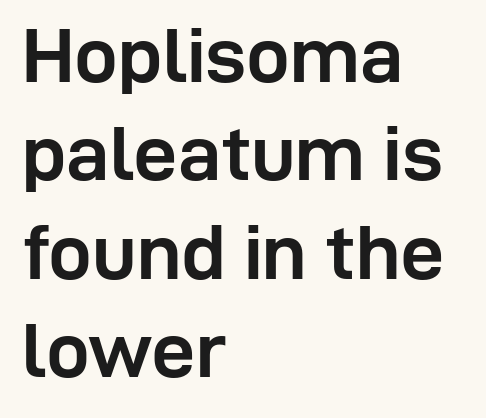
The image shows 78 px semibold sans-serif type, upright; set left-aligned, normal line spacing (1.26x), normal letter spacing, not underlined; low stroke contrast and a medium x-height.
